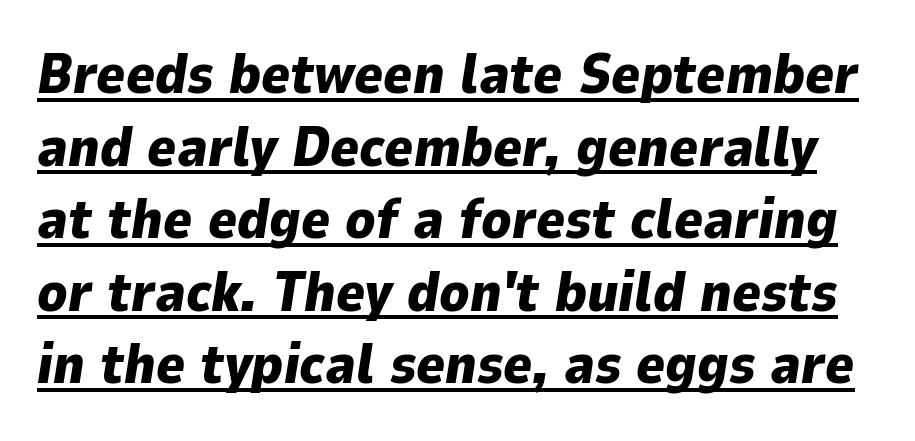
Think of a printed novel: that variable character pitch is what you see here. You can see a thin bar hugging the bottom of the glyphs. Inter-character spacing is left at the font's built-in metrics. When letters slant like this, we call the style italic.
